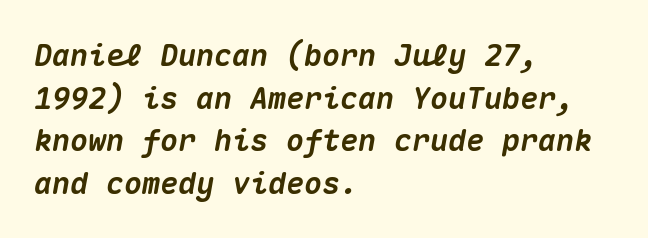
The image shows 30 px heavy type, italic (leaning right), monospaced; set left-aligned, normal line spacing (1.42x), normal letter spacing, not underlined; medium stroke contrast and a medium x-height.
